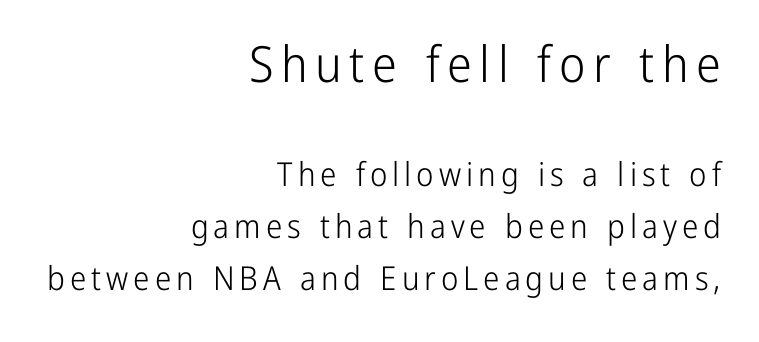
{"serif": "no", "italic": "no", "bold": "no", "weight": "light", "width": "condensed", "stroke_contrast": "low", "x_height": "medium", "monospaced": "no", "underline": "no", "align": "right", "line_spacing": "normal", "line_spacing_ratio": 1.58, "larger_block": "first", "size_ratio": 1.52, "glyph_px": 50}
